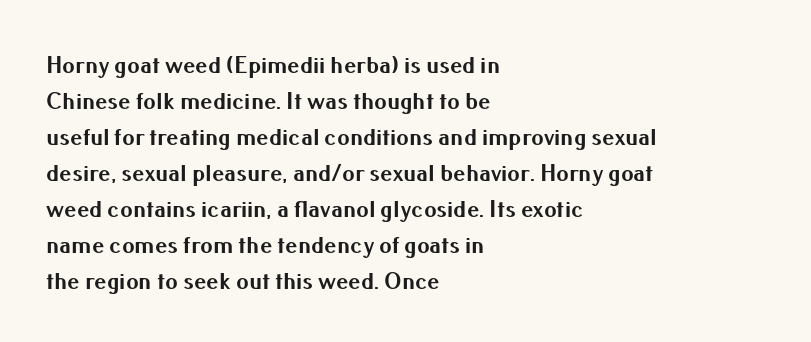
Q: Is the text bold? A: Yes.
Q: Is the text italic (slanted)? A: No, it is upright.
Q: Is the text underlined? A: No.
Q: How is the paragraph aligned? A: Left-aligned.
Q: Is the spacing between letters normal or unusually wide? A: Normal.
Q: Is the spacing between lines tight, normal or loose? A: Normal.
